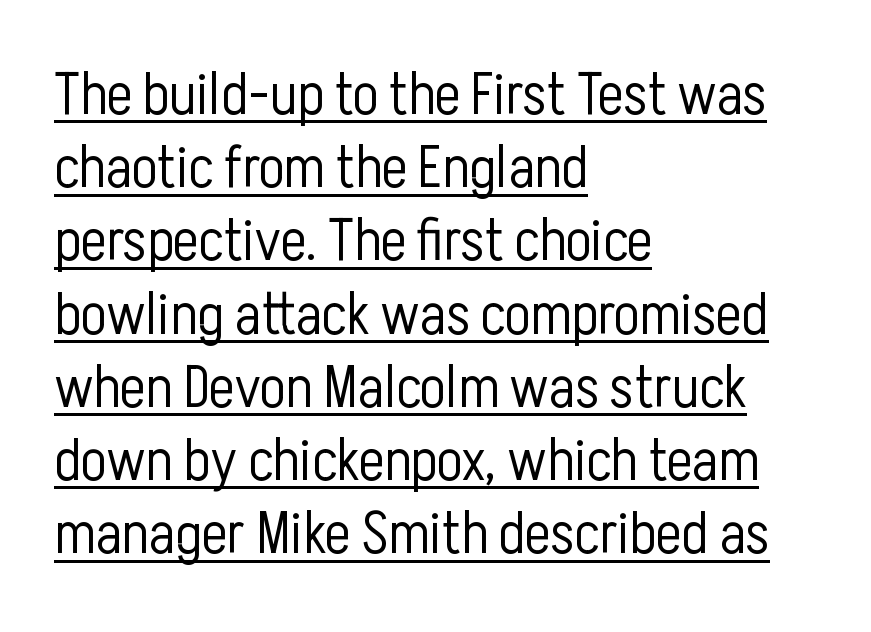
Q: Is the text bold? A: No.
Q: Is the text italic (slanted)? A: No, it is upright.
Q: Is the typeface a serif or a sans-serif typeface? A: Sans-serif.
Q: Is the text underlined? A: Yes.
Q: How is the paragraph aligned? A: Left-aligned.
Q: Is the spacing between letters normal or unusually wide? A: Normal.
Q: Width (condensed, normal, or wide)? A: Condensed.
Q: Stroke contrast? A: Low.
Q: x-height? A: Medium.
Q: Monospaced? A: No.
